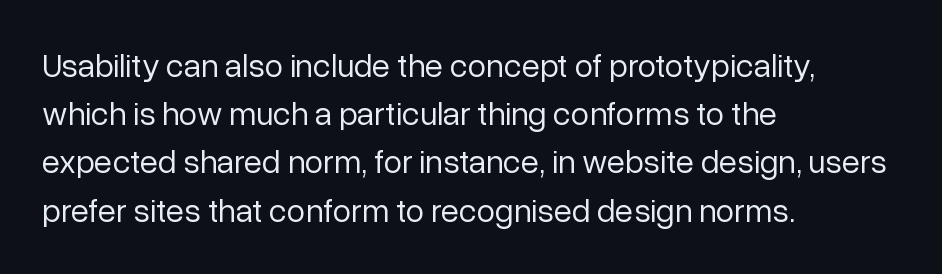
The weight would be labelled regular, book, light, or lighter still. The passage shown has conventional tracking throughout. Unmarked baselines from the first word to the last. Students, observe: this is what conventionally led text looks like. Do the characters align in a grid? No, the font is proportional.
